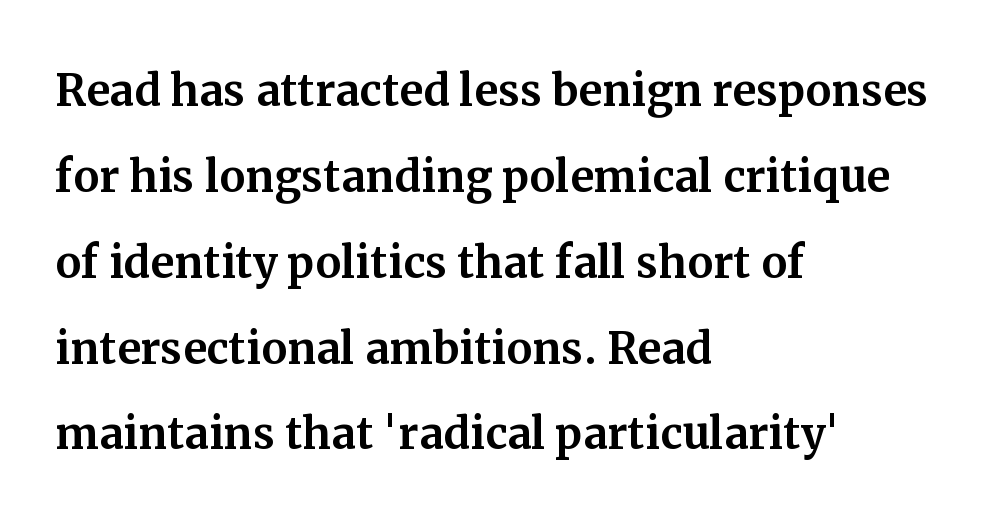
The image shows 58 px serif type, upright; set left-aligned, normal line spacing (1.48x), normal letter spacing, not underlined; medium stroke contrast and a medium x-height.
